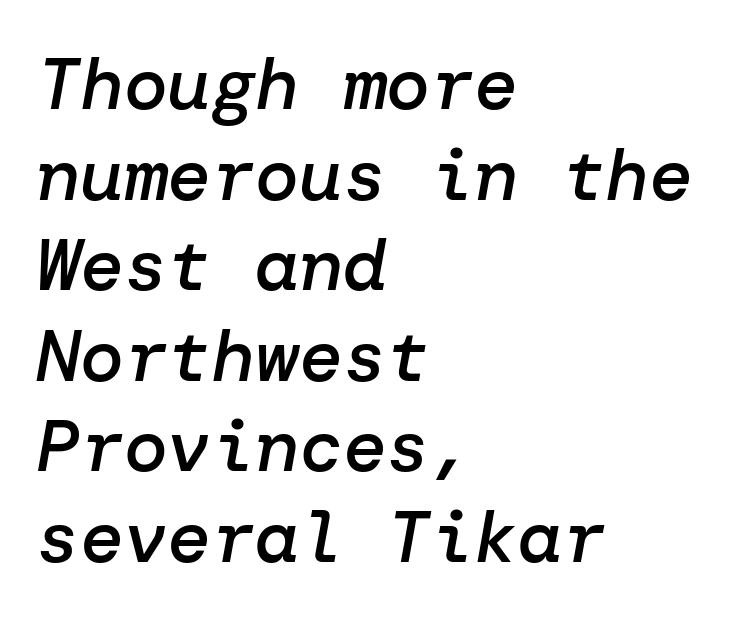
The image shows 73 px semibold type, italic (leaning right); set left-aligned, line spacing 1.24x, normal letter spacing, not underlined; low stroke contrast and a medium x-height.
